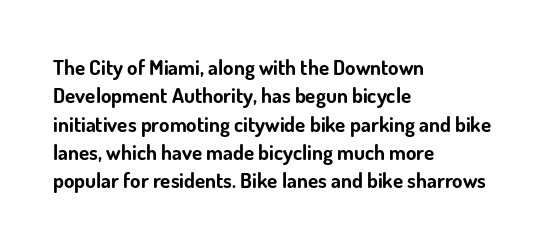
The lines in this sample share a left origin and differ only in where they stop. The block of text has a typical density, with ordinary space between rows. Posture: upright roman. The characters look thick and weighty, a clear bold. Letters rest on an invisible, unmarked baseline. There is no visible air inserted between adjacent glyphs.
